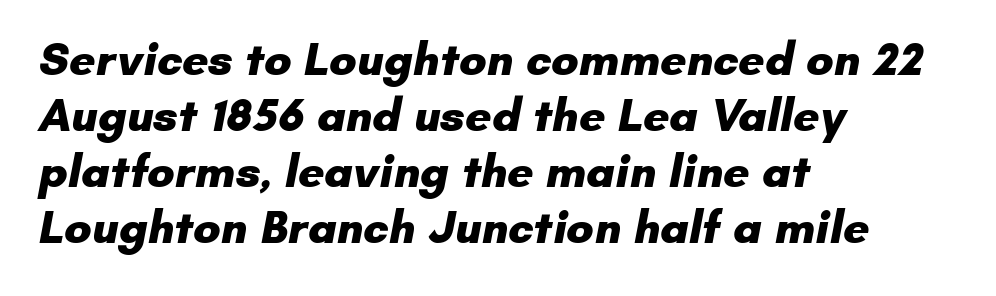
The image shows 46 px heavy sans-serif type; set left-aligned, line spacing 1.22x, normal letter spacing, not underlined; low stroke contrast and a small x-height.
